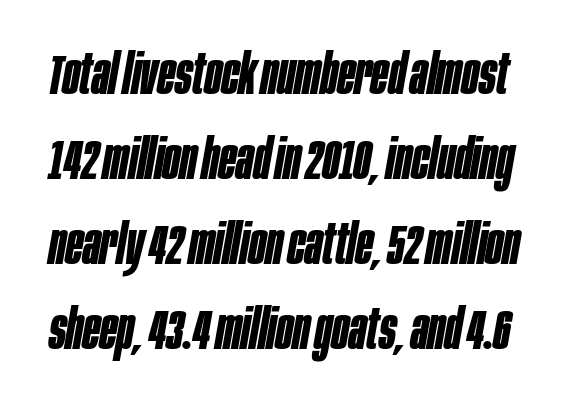
{"italic": "yes", "lean": "right", "slant_degrees": 10, "bold": "yes", "weight": "bold", "width": "condensed", "stroke_contrast": "low", "x_height": "large", "monospaced": "no", "underline": "no", "line_spacing": "normal", "line_spacing_ratio": 1.52, "letter_spacing": "normal", "letter_spacing_em": 0.0, "glyph_px": 56}
